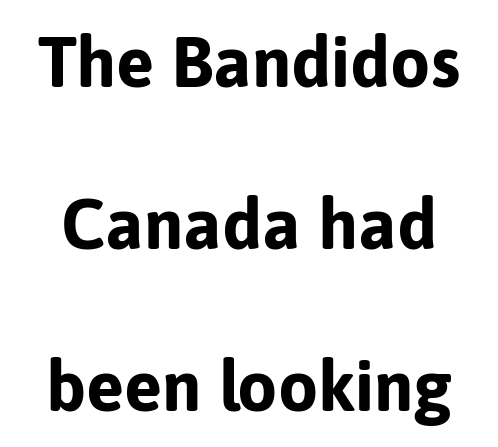
These lines are rendered in a variable-pitch font. The passage shown is typeset with a sans-serif family. The line texture is even and compact thanks to regular tracking. You can tell it's not italic because the verticals are truly vertical. Line spacing here is loose. Emphasis by weight is at full strength: bold.
